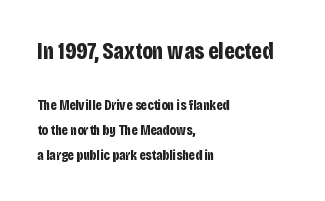
The image shows 23 px bold type, upright; set left-aligned, line spacing 1.77x, normal letter spacing, not underlined; the first (top) block is 1.64x larger.
